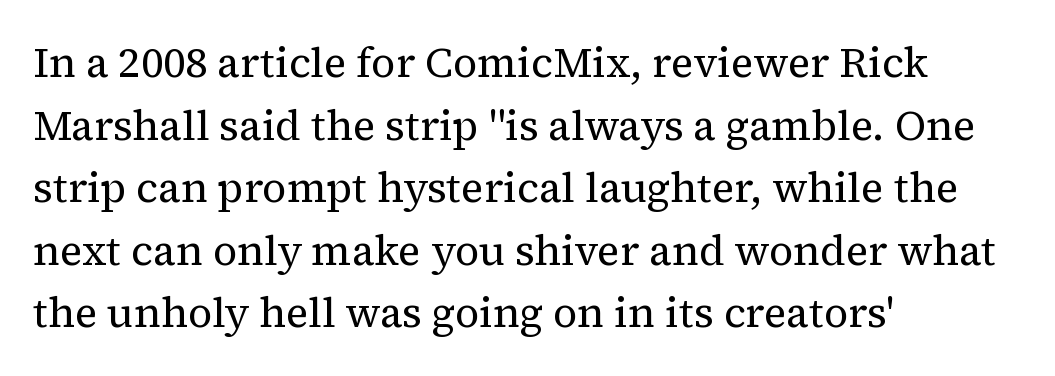
The image shows 42 px regular-weight serif type, upright; set left-aligned, normal line spacing (1.49x), normal letter spacing, not underlined; medium stroke contrast and a medium x-height.
